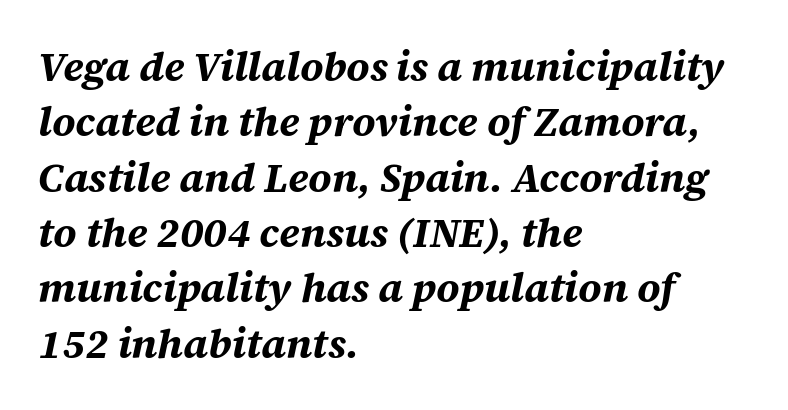
{"italic": "yes", "lean": "right", "slant_degrees": 12, "bold": "yes", "weight": "bold", "width": "normal", "stroke_contrast": "medium", "x_height": "large", "monospaced": "no", "underline": "no", "align": "left", "line_spacing": "normal", "line_spacing_ratio": 1.35, "letter_spacing": "normal", "letter_spacing_em": 0.0, "glyph_px": 41}
